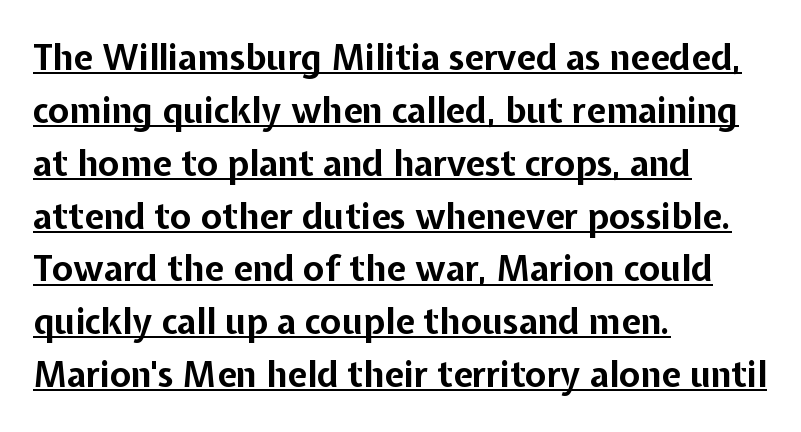
Q: Is the text bold? A: Yes.
Q: Is the text italic (slanted)? A: No, it is upright.
Q: Is the typeface a serif or a sans-serif typeface? A: Sans-serif.
Q: Is the text underlined? A: Yes.
Q: How is the paragraph aligned? A: Left-aligned.
Q: Is the spacing between letters normal or unusually wide? A: Normal.
Q: Is the spacing between lines tight, normal or loose? A: Normal.
Q: Width (condensed, normal, or wide)? A: Normal.
Q: Stroke contrast? A: Low.
Q: x-height? A: Medium.
Q: Monospaced? A: No.
